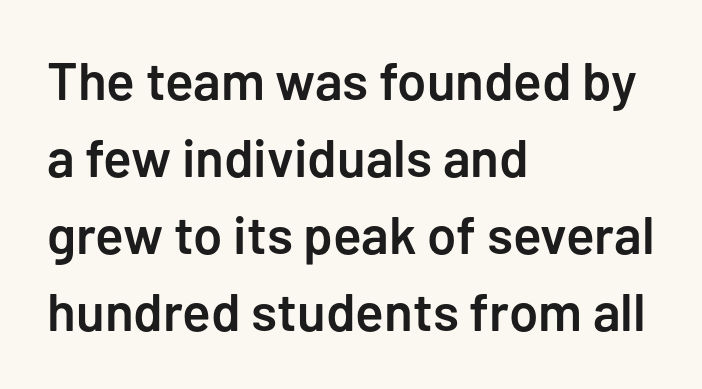
{"serif": "no", "italic": "no", "bold": "semi", "weight": "semibold", "width": "normal", "stroke_contrast": "low", "x_height": "medium", "monospaced": "no", "underline": "no", "align": "left", "line_spacing": "normal", "line_spacing_ratio": 1.45, "letter_spacing": "normal", "letter_spacing_em": 0.0, "glyph_px": 53}
